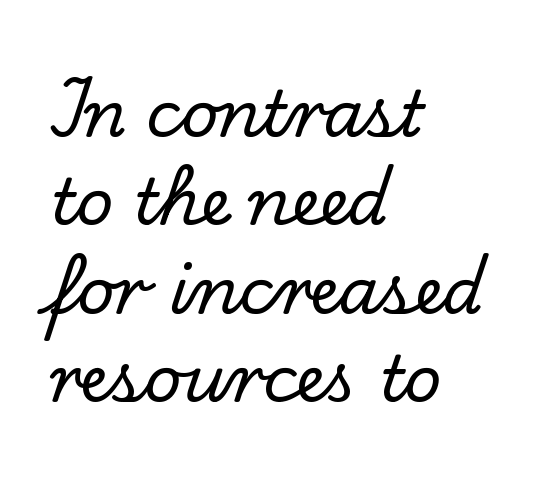
Q: Is the text italic (slanted)? A: Yes.
Q: Is the typeface a serif or a sans-serif typeface? A: Serif.
Q: Is the text underlined? A: No.
Q: How is the paragraph aligned? A: Left-aligned.
Q: Is the spacing between letters normal or unusually wide? A: Normal.
Q: Is the spacing between lines tight, normal or loose? A: Normal.
Q: Width (condensed, normal, or wide)? A: Normal.
Q: Stroke contrast? A: Low.
Q: x-height? A: Small.
Q: Monospaced? A: No.
